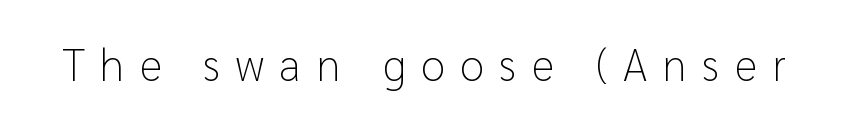
{"serif": "no", "italic": "no", "bold": "no", "weight": "light", "width": "normal", "stroke_contrast": "low", "x_height": "medium", "monospaced": "no", "underline": "no", "letter_spacing": "wide", "letter_spacing_em": 0.35, "glyph_px": 44}
